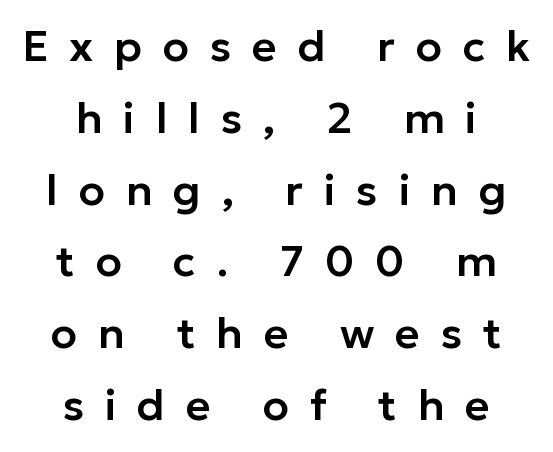
{"serif": "no", "italic": "no", "width": "normal", "stroke_contrast": "low", "x_height": "medium", "monospaced": "no", "underline": "no", "align": "center", "line_spacing": "normal", "line_spacing_ratio": 1.67, "letter_spacing": "wide", "letter_spacing_em": 0.48, "glyph_px": 43}
